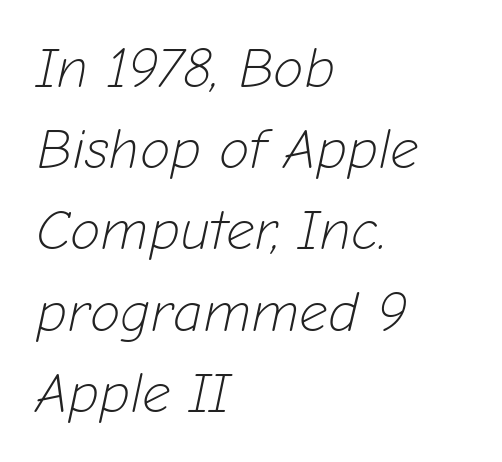
Q: Is the text bold? A: No.
Q: Is the text italic (slanted)? A: Yes, it leans right by about 12 degrees.
Q: Is the text underlined? A: No.
Q: How is the paragraph aligned? A: Left-aligned.
Q: Is the spacing between letters normal or unusually wide? A: Normal.
Q: Is the spacing between lines tight, normal or loose? A: Normal.
Q: Width (condensed, normal, or wide)? A: Normal.
Q: Stroke contrast? A: Low.
Q: x-height? A: Medium.
Q: Monospaced? A: No.
